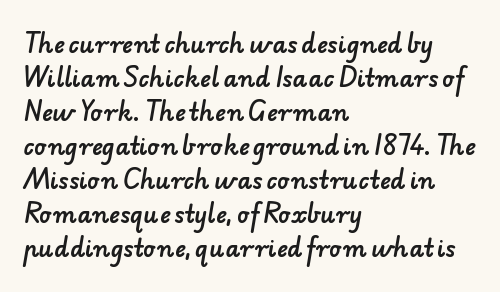
The image shows 23 px text type; set left-aligned, normal line spacing (1.48x), normal letter spacing, not underlined.
